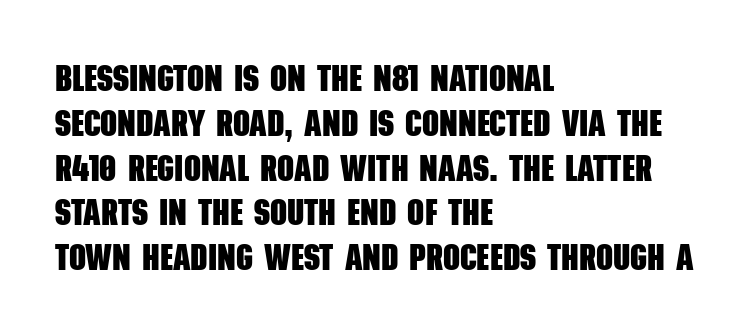
Q: Is the text bold? A: Yes.
Q: Is the typeface a serif or a sans-serif typeface? A: Sans-serif.
Q: Is the text underlined? A: No.
Q: How is the paragraph aligned? A: Left-aligned.
Q: Is the spacing between letters normal or unusually wide? A: Normal.
Q: Width (condensed, normal, or wide)? A: Condensed.
Q: Stroke contrast? A: Low.
Q: x-height? A: Large.
Q: Monospaced? A: No.
